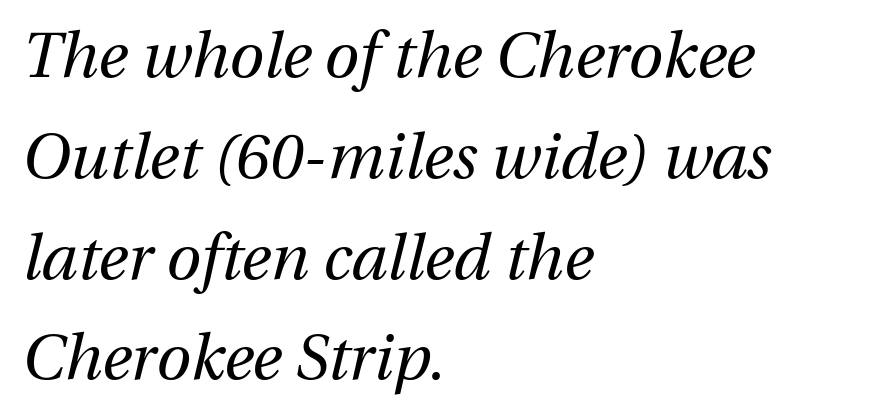
The image shows 63 px regular-weight type, italic (leaning right); set left-aligned, normal line spacing (1.6x), normal letter spacing, not underlined; medium stroke contrast and a medium x-height.
